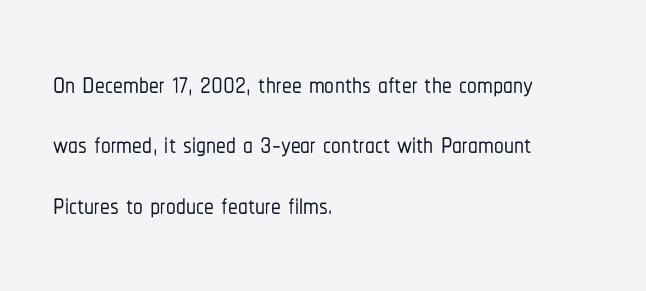
The image shows 39 px condensed sans-serif type, upright; set left-aligned, normal line spacing (1.55x), normal letter spacing, not underlined; low stroke contrast and a medium x-height.
